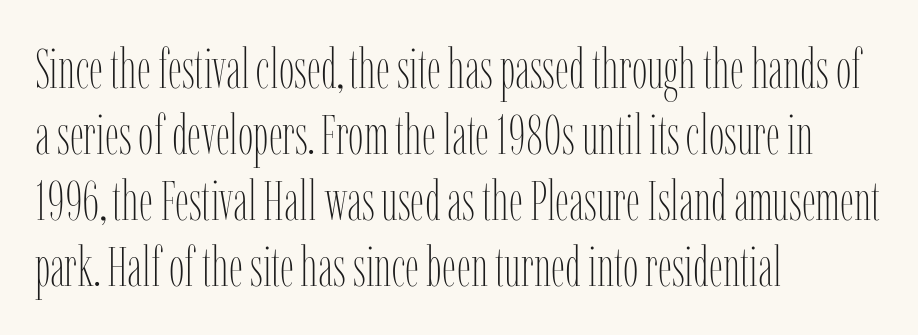
Q: Is the text bold? A: No.
Q: Is the text italic (slanted)? A: No, it is upright.
Q: Is the text underlined? A: No.
Q: How is the paragraph aligned? A: Left-aligned.
Q: Is the spacing between letters normal or unusually wide? A: Normal.
Q: Width (condensed, normal, or wide)? A: Condensed.
Q: Stroke contrast? A: Low.
Q: x-height? A: Medium.
Q: Monospaced? A: No.
